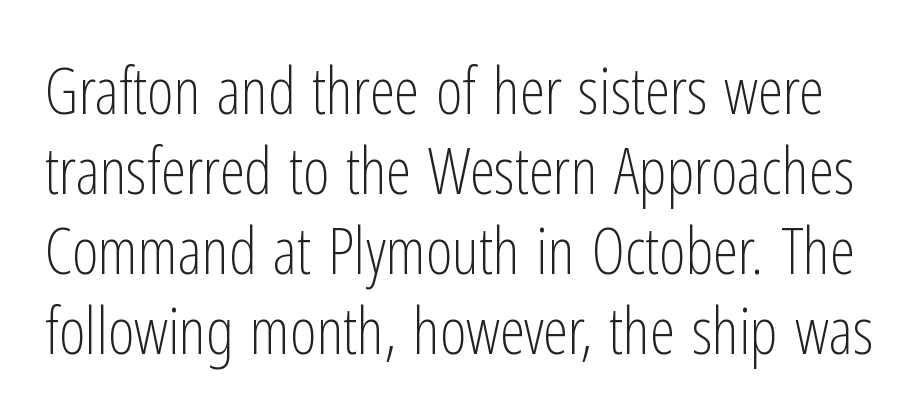
The image shows 64 px light, condensed sans-serif type, upright; set normal line spacing (1.25x), normal letter spacing, not underlined; low stroke contrast and a medium x-height.
